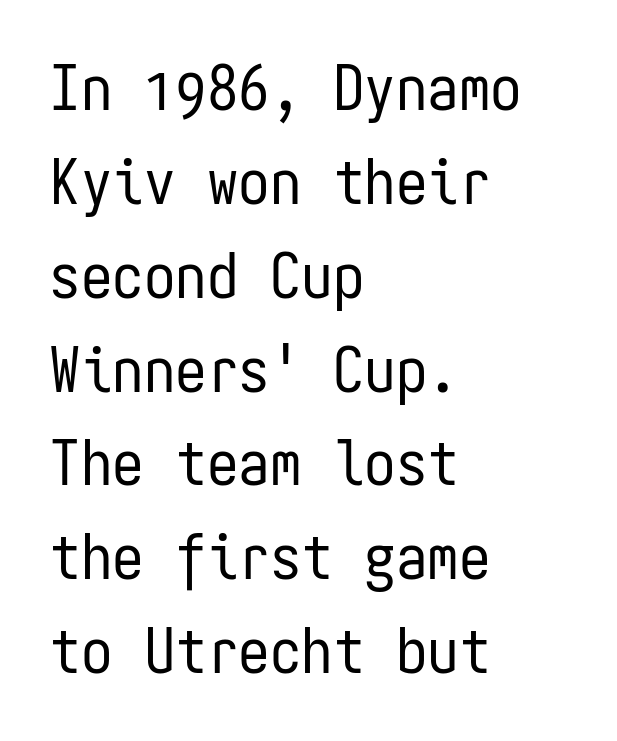
The image shows 63 px regular-weight, condensed sans-serif type, upright, monospaced; set left-aligned, normal line spacing (1.49x), normal letter spacing, not underlined; low stroke contrast and a medium x-height.
